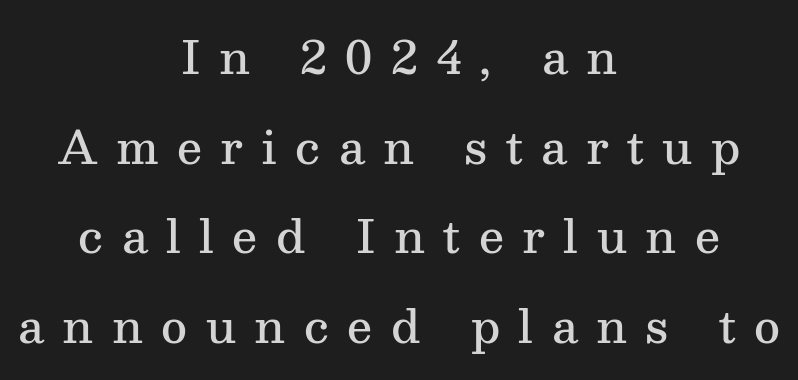
{"serif": "yes", "italic": "no", "bold": "semi", "weight": "semibold", "width": "normal", "stroke_contrast": "medium", "x_height": "medium", "monospaced": "no", "underline": "no", "align": "center", "line_spacing": "loose", "line_spacing_ratio": 1.99, "letter_spacing": "wide", "letter_spacing_em": 0.41, "glyph_px": 45}
